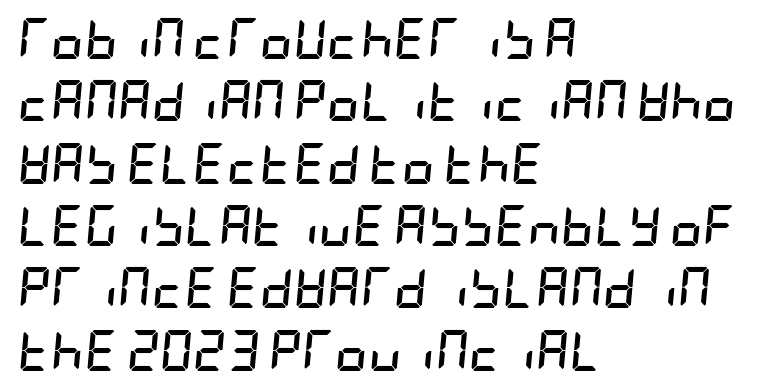
{"italic": "yes", "lean": "right", "slant_degrees": 5, "bold": "yes", "weight": "semibold", "width": "condensed", "stroke_contrast": "low", "x_height": "large", "underline": "no", "align": "left", "line_spacing": "normal", "line_spacing_ratio": 1.52, "letter_spacing": "normal", "letter_spacing_em": 0.0, "glyph_px": 41}
